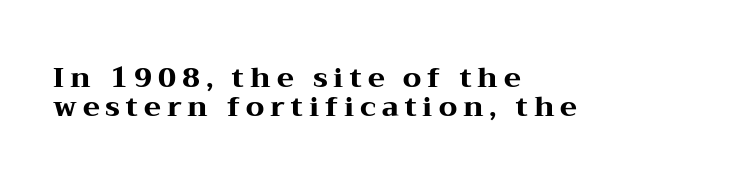
The image shows 28 px heavy, wide serif type, upright; set left-aligned, tight line spacing (1.02x), unusually wide letter spacing (+0.21 em), not underlined; medium stroke contrast and a medium x-height.
